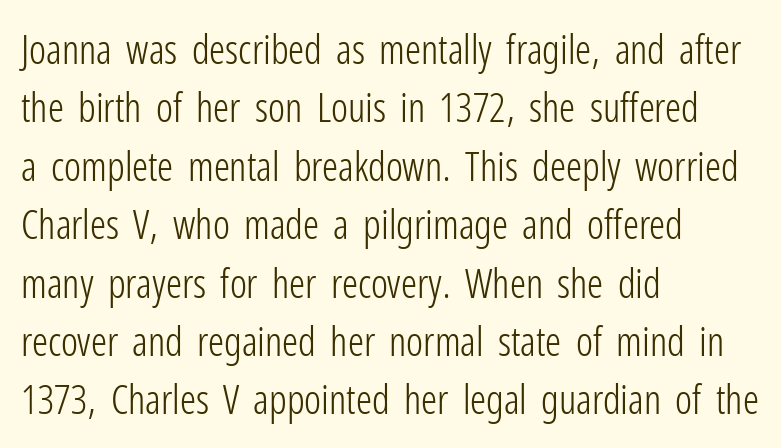
{"serif": "no", "italic": "no", "bold": "no", "weight": "light", "width": "condensed", "stroke_contrast": "low", "x_height": "medium", "monospaced": "no", "underline": "no", "align": "left", "line_spacing": "normal", "line_spacing_ratio": 1.46, "letter_spacing": "normal", "letter_spacing_em": 0.0, "glyph_px": 40}
